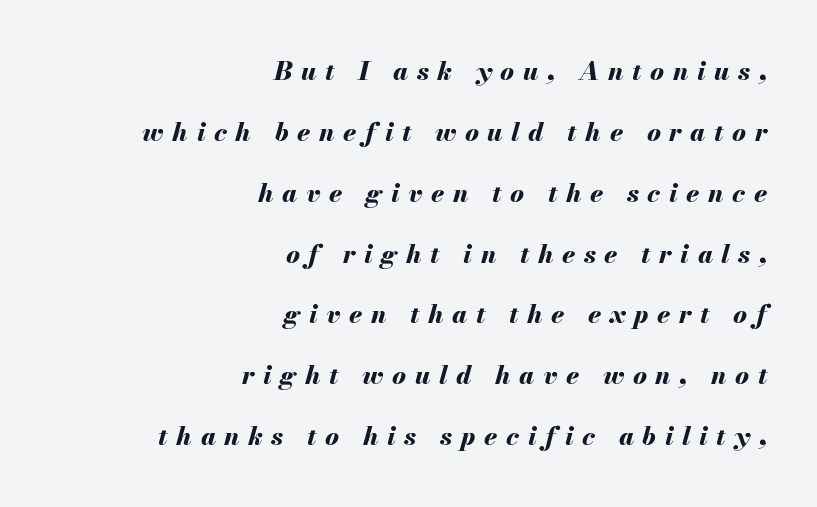
Check the space under the baseline: it is left empty. The characters look thick and weighty, a clear bold. Horizontally, the lines are justified to the trailing edge only. Vertical spacing — loose. Observe the lean: these are italic letterforms.
